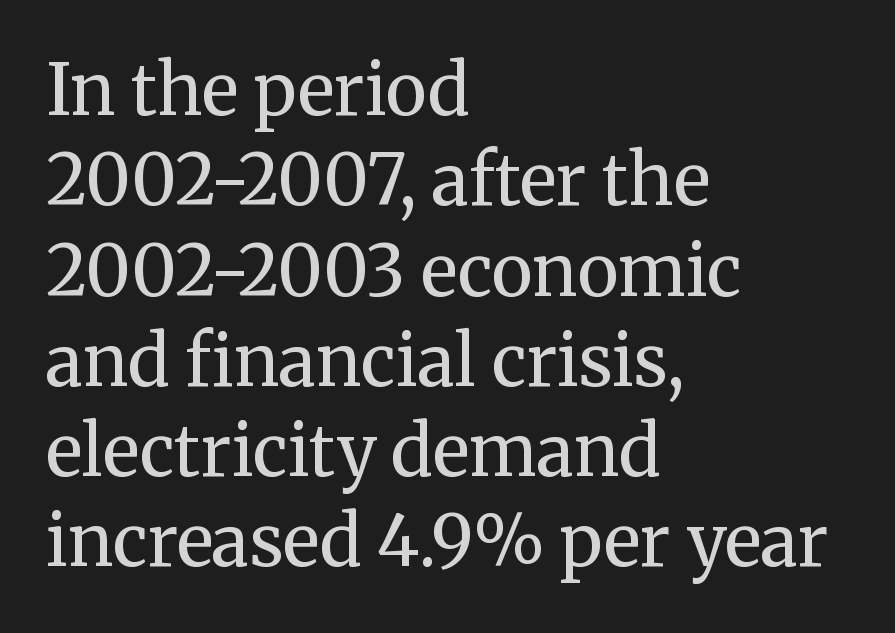
The image shows 70 px regular-weight serif type, upright; set left-aligned, normal line spacing (1.29x), normal letter spacing, not underlined; medium stroke contrast and a medium x-height.
